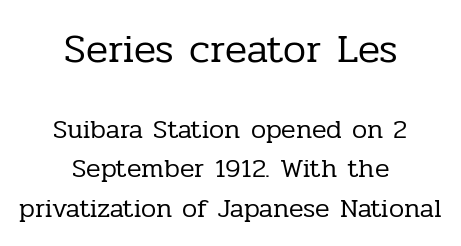
The glyphs in this specimen are seriffed. Ink coverage per letter is moderate at most. The paragraph has two soft edges and a firm central axis. If you drew a line through each stem, it would be perfectly vertical.
